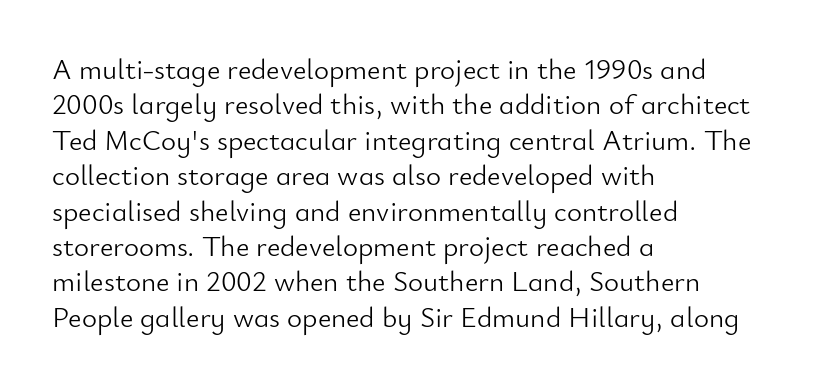
{"serif": "no", "italic": "no", "bold": "no", "weight": "light", "width": "normal", "stroke_contrast": "low", "x_height": "small", "monospaced": "no", "underline": "no", "align": "left", "line_spacing_ratio": 1.22, "letter_spacing": "normal", "letter_spacing_em": 0.0, "glyph_px": 29}
